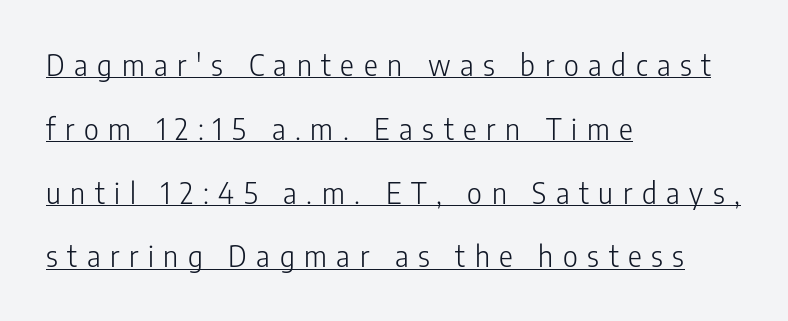
The image shows 29 px light, condensed sans-serif type, upright; set left-aligned, loose line spacing (2.2x), unusually wide letter spacing (+0.33 em), underlined; low stroke contrast and a medium x-height.
